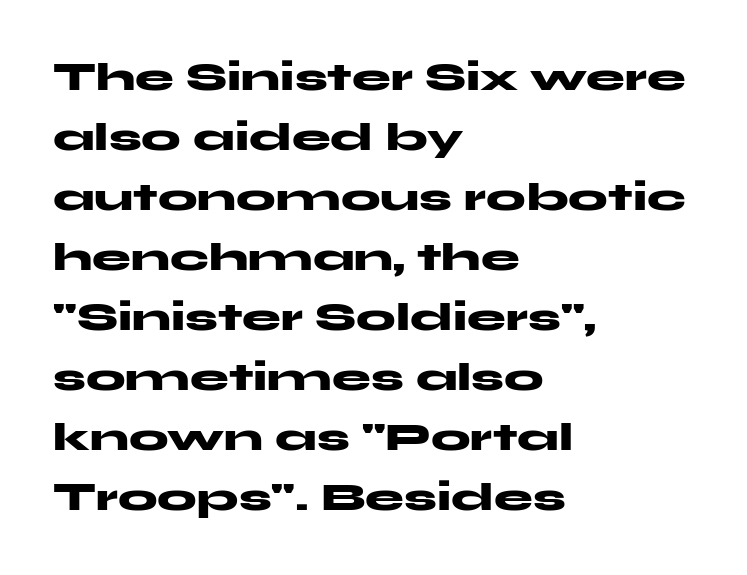
The image shows 39 px heavy, wide sans-serif type, upright; set left-aligned, normal line spacing (1.54x), normal letter spacing, not underlined; medium stroke contrast and a medium x-height.
